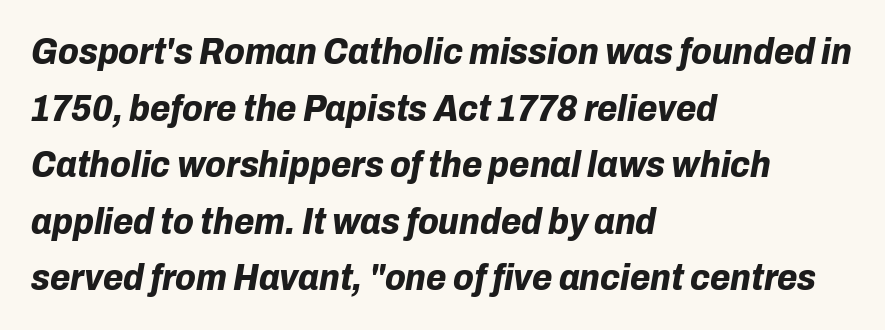
The image shows 37 px bold type, italic (leaning right); set left-aligned, normal line spacing (1.53x), normal letter spacing, not underlined; low stroke contrast and a medium x-height.
